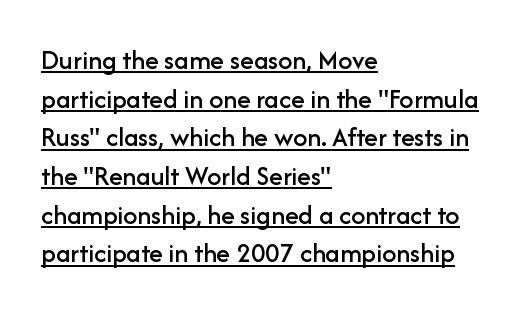
The image shows 28 px sans-serif type, upright; set left-aligned, normal line spacing (1.38x), normal letter spacing, underlined; low stroke contrast and a medium x-height.
